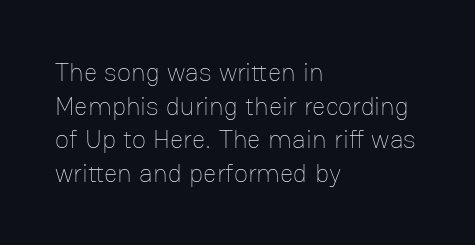
Q: Is the text bold? A: No.
Q: Is the text italic (slanted)? A: No, it is upright.
Q: Is the text underlined? A: No.
Q: How is the paragraph aligned? A: Left-aligned.
Q: Is the spacing between letters normal or unusually wide? A: Normal.
Q: Is the spacing between lines tight, normal or loose? A: Normal.
